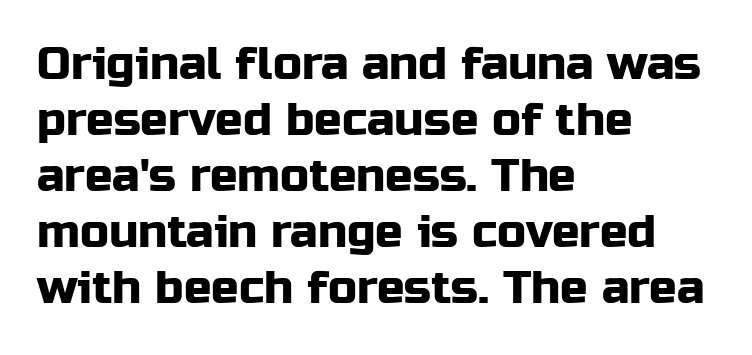
Q: Is the text italic (slanted)? A: No, it is upright.
Q: Is the typeface a serif or a sans-serif typeface? A: Sans-serif.
Q: Is the text underlined? A: No.
Q: How is the paragraph aligned? A: Left-aligned.
Q: Is the spacing between letters normal or unusually wide? A: Normal.
Q: Width (condensed, normal, or wide)? A: Normal.
Q: Stroke contrast? A: Low.
Q: x-height? A: Medium.
Q: Monospaced? A: No.
